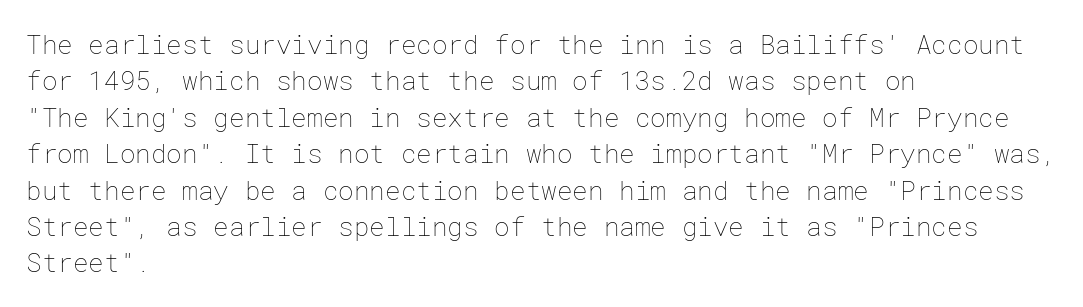
Q: Is the text bold? A: No.
Q: Is the text italic (slanted)? A: No, it is upright.
Q: Is the text underlined? A: No.
Q: How is the paragraph aligned? A: Left-aligned.
Q: Is the spacing between letters normal or unusually wide? A: Normal.
Q: Is the spacing between lines tight, normal or loose? A: Normal.
